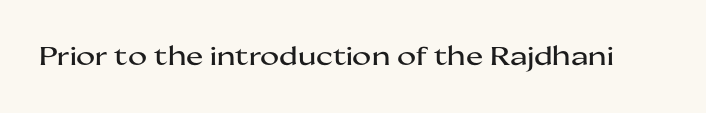
The image shows 26 px text type, upright; set normal letter spacing, not underlined.
